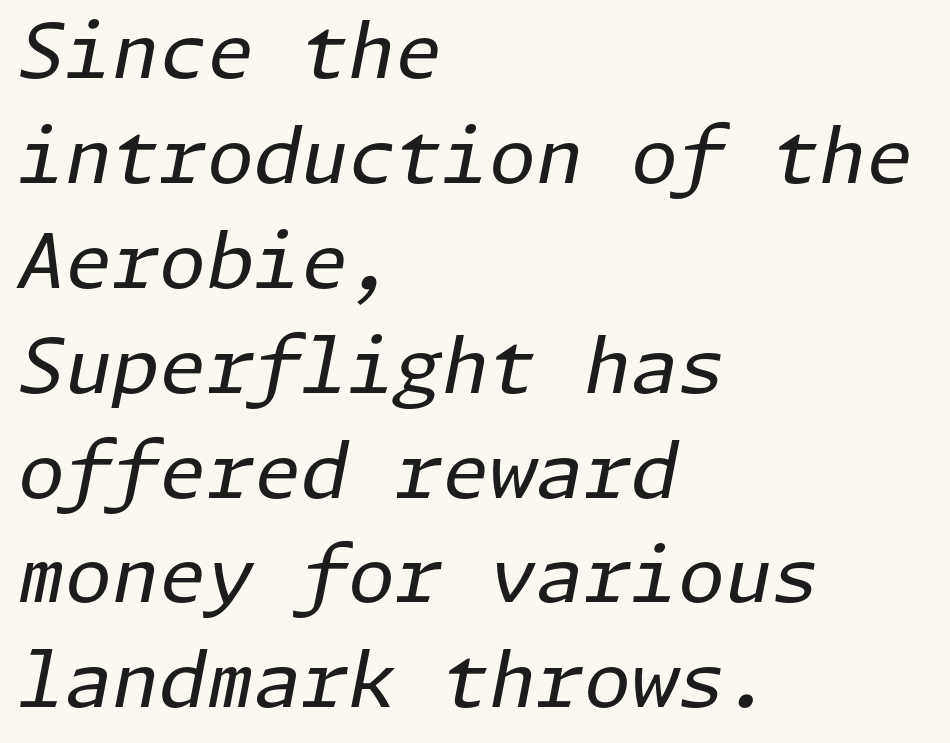
Type without underlining. Leading matches the norm, producing a regular column. Tracking here is standard; glyphs follow each other at the usual distance. Stroke thickness stays within the range of a standard reading face or lighter.
